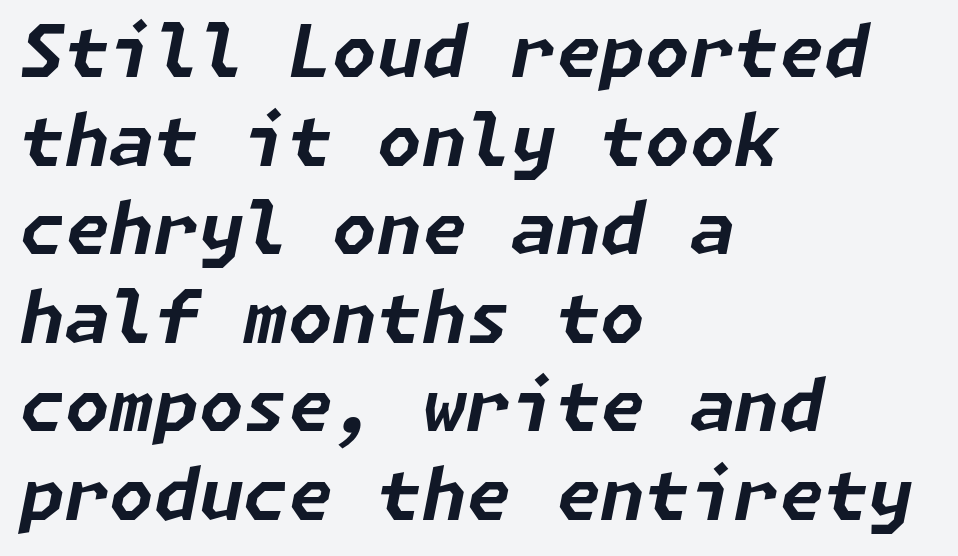
Characters follow at the spacing the type designer built in. A student would call this left alignment; a typographer would say flush left, rag right. The gap between lines stays unmarked. Every character sits at an angle, as italics do. Chunky letters — that's bold for sure.
